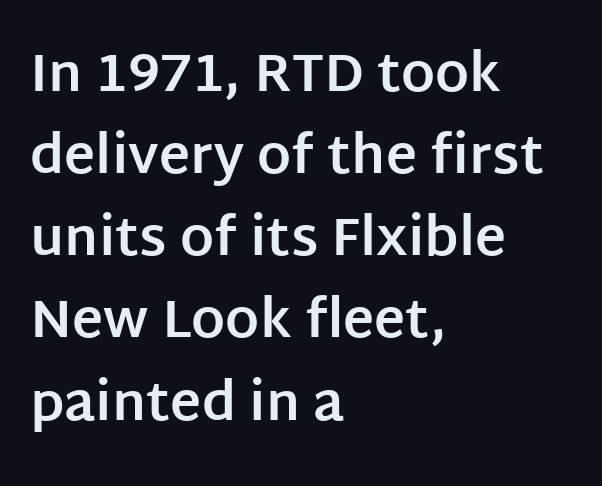
Each new line begins a customary step beneath the previous one. Unlike a traditional serif, this face leaves its strokes unadorned. The compositor pushed each line to the left boundary. Check the space under the baseline: it is left empty. Ordinary non-slanted type is in use. Spacing verdict: proportional, widths tailored to each character.
